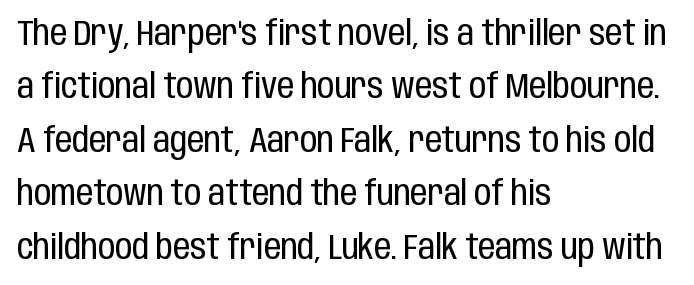
{"serif": "no", "italic": "no", "bold": "no", "weight": "regular", "width": "condensed", "stroke_contrast": "low", "x_height": "large", "monospaced": "no", "underline": "no", "align": "left", "line_spacing": "normal", "line_spacing_ratio": 1.57, "letter_spacing": "normal", "letter_spacing_em": 0.0, "glyph_px": 34}
